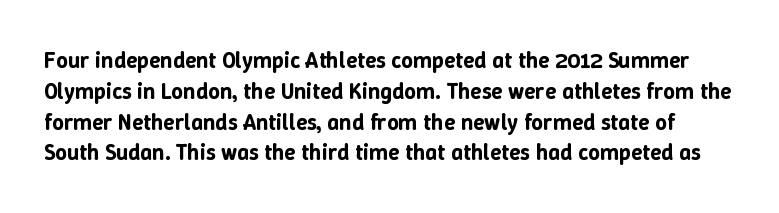
The image shows 23 px text type, upright; set normal line spacing (1.34x), normal letter spacing, not underlined.
